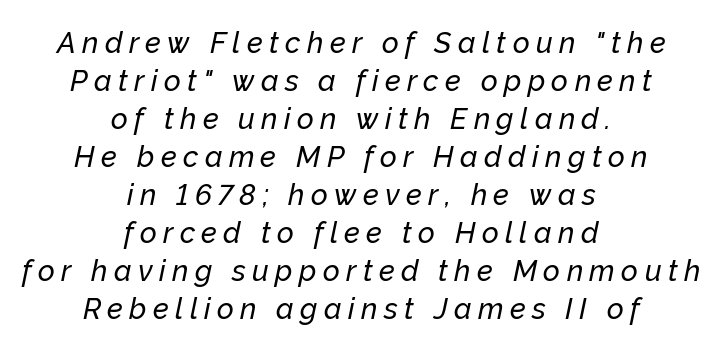
These lines stack symmetrically, like a column narrowing and widening about its center. Descenders are the only things crossing below the line. Each letter keeps its own natural width here, so spacing adapts to shape. This is oblique type, the kind used for emphasis or titles.
